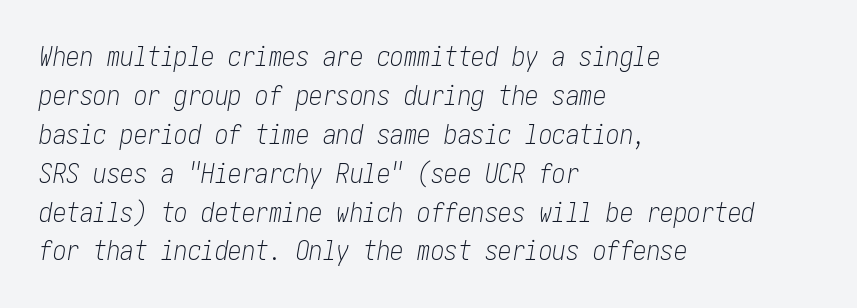
The image shows 27 px text type, italic (leaning right); set left-aligned, normal line spacing (1.44x), normal letter spacing, not underlined.
